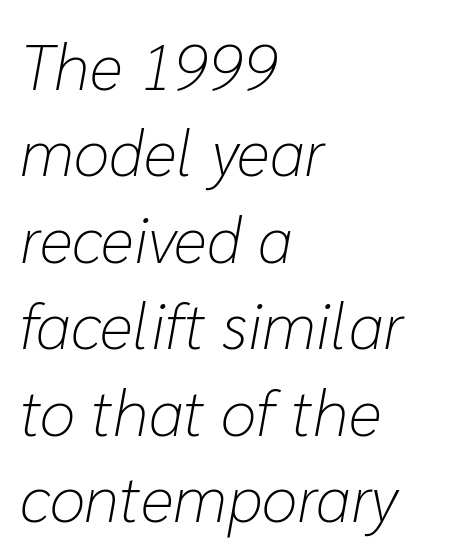
The image shows 65 px light type, italic (leaning right); set left-aligned, normal line spacing (1.33x), normal letter spacing, not underlined; low stroke contrast and a medium x-height.
